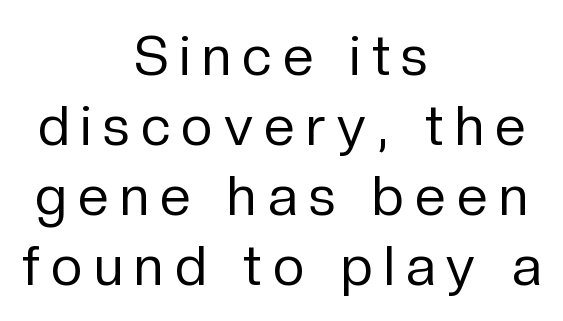
Q: Is the text bold? A: No.
Q: Is the text italic (slanted)? A: No, it is upright.
Q: Is the typeface a serif or a sans-serif typeface? A: Sans-serif.
Q: Is the text underlined? A: No.
Q: How is the paragraph aligned? A: Centered.
Q: Is the spacing between letters normal or unusually wide? A: Unusually wide.
Q: Is the spacing between lines tight, normal or loose? A: Normal.
Q: Width (condensed, normal, or wide)? A: Normal.
Q: Stroke contrast? A: Low.
Q: x-height? A: Medium.
Q: Monospaced? A: No.
